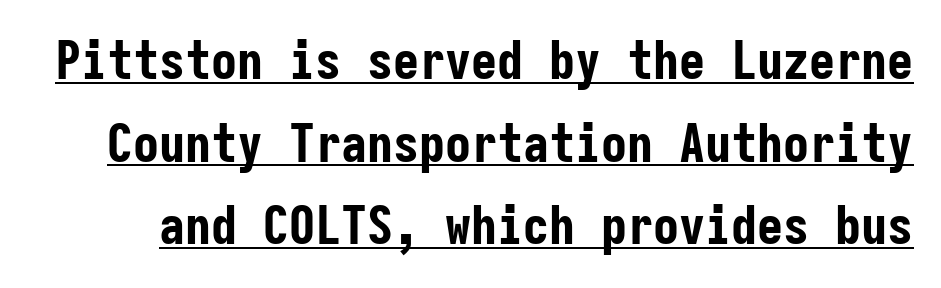
{"serif": "no", "italic": "no", "bold": "yes", "weight": "bold", "width": "condensed", "stroke_contrast": "low", "x_height": "medium", "monospaced": "yes", "underline": "yes", "line_spacing": "normal", "line_spacing_ratio": 1.59, "letter_spacing": "normal", "letter_spacing_em": 0.0, "glyph_px": 52}
